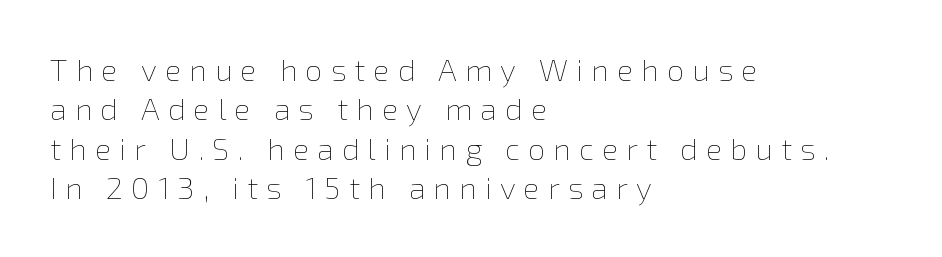
{"italic": "no", "bold": "no", "weight": "thin", "width": "normal", "x_height": "medium", "monospaced": "no", "underline": "no", "align": "left", "line_spacing": "normal", "line_spacing_ratio": 1.27, "letter_spacing": "wide", "letter_spacing_em": 0.26, "glyph_px": 31}
